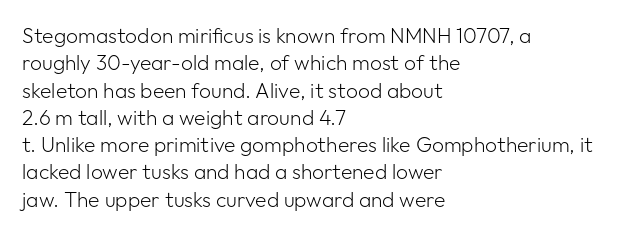
Q: Is the text bold? A: No.
Q: Is the text italic (slanted)? A: No, it is upright.
Q: Is the text underlined? A: No.
Q: How is the paragraph aligned? A: Left-aligned.
Q: Is the spacing between letters normal or unusually wide? A: Normal.
Q: Is the spacing between lines tight, normal or loose? A: Normal.
